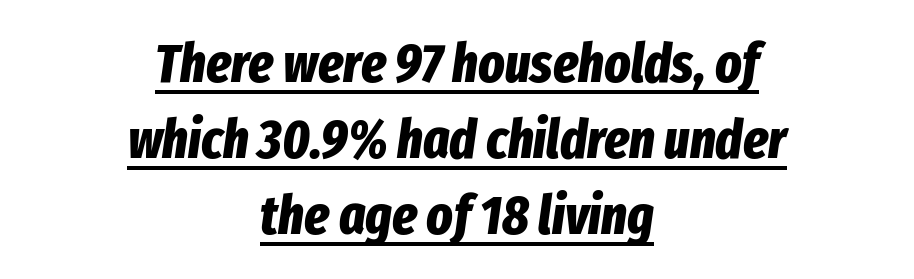
The image shows 55 px bold, condensed type, italic (leaning right); set centered, normal line spacing (1.38x), normal letter spacing, underlined; low stroke contrast and a medium x-height.
